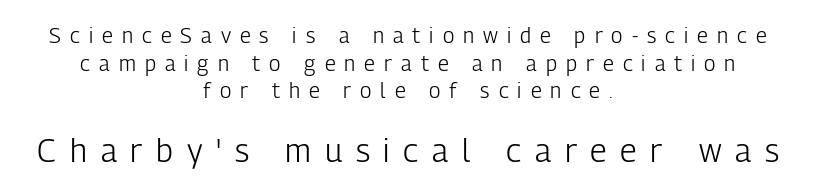
{"serif": "no", "italic": "no", "bold": "no", "weight": "light", "width": "condensed", "stroke_contrast": "low", "x_height": "medium", "monospaced": "no", "underline": "no", "align": "center", "line_spacing": "normal", "line_spacing_ratio": 1.32, "letter_spacing": "wide", "letter_spacing_em": 0.43, "larger_block": "second", "size_ratio": 1.52, "glyph_px": 32}
